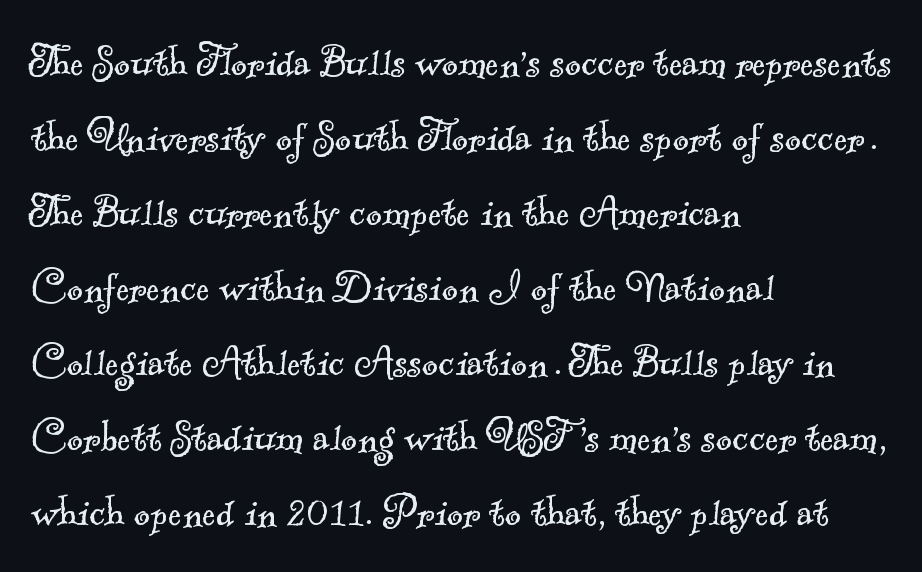
{"serif": "yes", "bold": "no", "weight": "light", "width": "normal", "x_height": "small", "monospaced": "no", "underline": "no", "align": "left", "line_spacing": "normal", "line_spacing_ratio": 1.5, "letter_spacing": "normal", "letter_spacing_em": 0.0, "glyph_px": 50}
